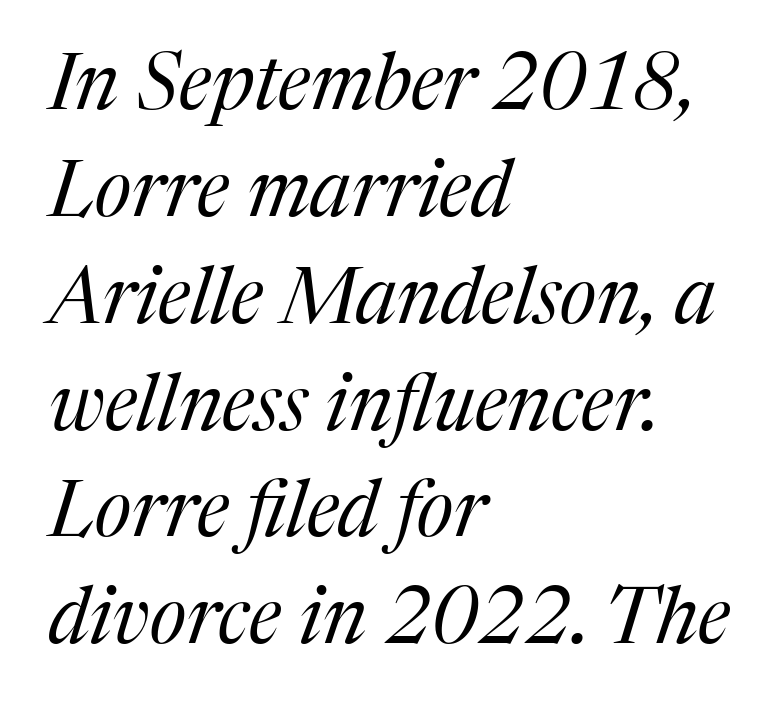
The rag falls on the right side of this text block. Spacing between characters is what you'd get straight out of the box. Vertical stems look standard width or narrower in stroke. Regarding serifs, this sample has them. Has an underline been added? It has not. Varying glyph widths throughout — classic text-font behaviour.
